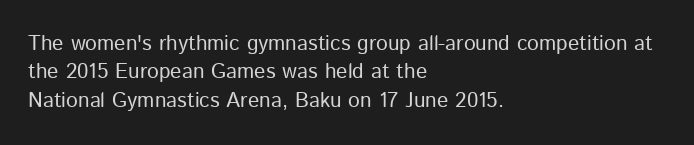
Evenly set lines give the paragraph a standard silhouette. Students, note that the glyphs here touch the page at normal intervals. In terms of posture, this sample is upright. Typeset ragged right — the left edge is the straight one.
